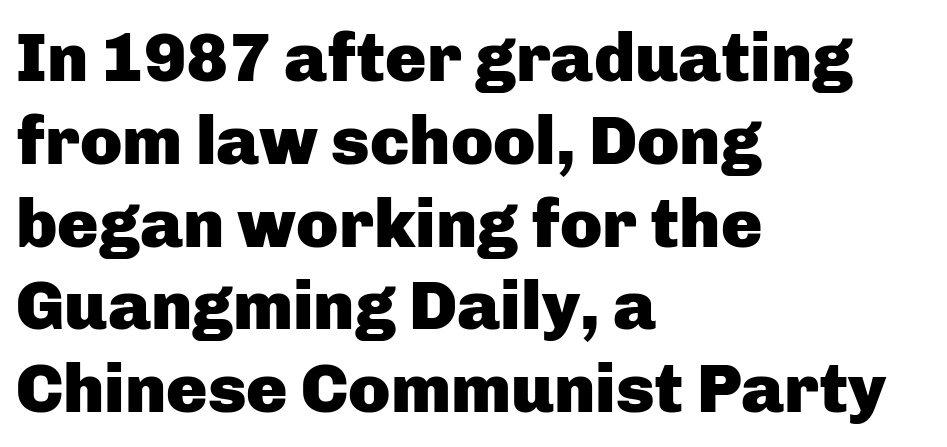
{"serif": "no", "italic": "no", "bold": "yes", "weight": "heavy", "width": "normal", "stroke_contrast": "low", "x_height": "medium", "monospaced": "no", "underline": "no", "align": "left", "line_spacing_ratio": 1.2, "letter_spacing": "normal", "letter_spacing_em": 0.0, "glyph_px": 69}
